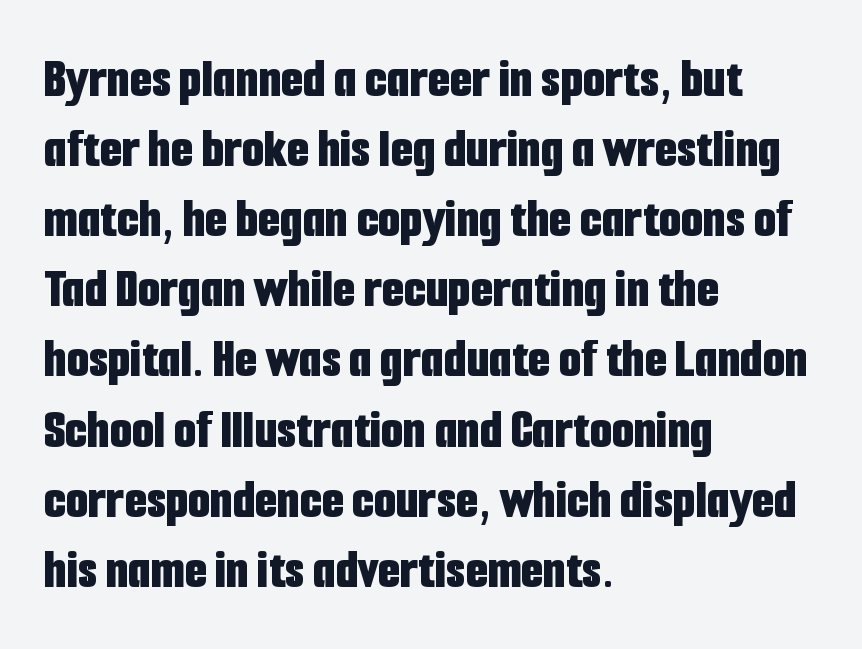
The image shows 57 px bold, condensed sans-serif type, upright; set left-aligned, line spacing 1.23x, normal letter spacing, not underlined; low stroke contrast and a medium x-height.
